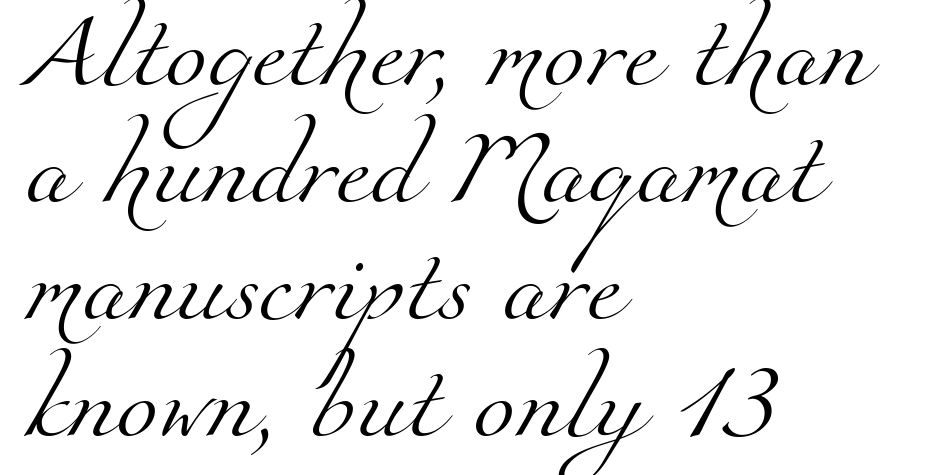
The image shows 76 px light serif type; set left-aligned, normal line spacing (1.54x), normal letter spacing, not underlined; medium stroke contrast and a small x-height.
